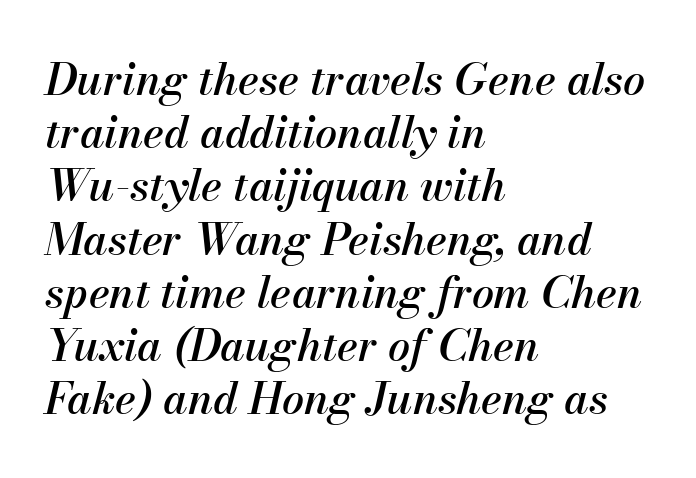
{"italic": "yes", "lean": "right", "slant_degrees": 13, "width": "normal", "stroke_contrast": "medium", "x_height": "small", "monospaced": "no", "underline": "no", "align": "left", "line_spacing_ratio": 1.21, "letter_spacing": "normal", "letter_spacing_em": 0.0, "glyph_px": 44}
